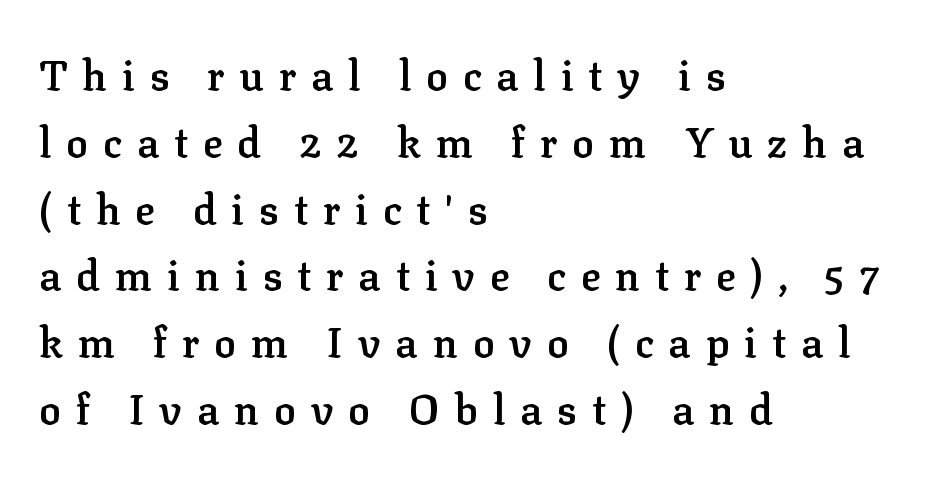
Q: Is the text bold? A: Semi-bold.
Q: Is the text italic (slanted)? A: No, it is upright.
Q: Is the typeface a serif or a sans-serif typeface? A: Serif.
Q: Is the text underlined? A: No.
Q: How is the paragraph aligned? A: Left-aligned.
Q: Is the spacing between letters normal or unusually wide? A: Unusually wide.
Q: Is the spacing between lines tight, normal or loose? A: Normal.
Q: Width (condensed, normal, or wide)? A: Normal.
Q: Stroke contrast? A: Low.
Q: x-height? A: Medium.
Q: Monospaced? A: No.
